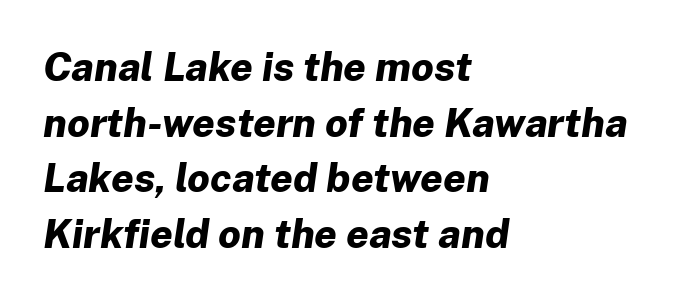
Q: Is the text bold? A: Yes.
Q: Is the text italic (slanted)? A: Yes, it leans right by about 8 degrees.
Q: Is the text underlined? A: No.
Q: How is the paragraph aligned? A: Left-aligned.
Q: Is the spacing between letters normal or unusually wide? A: Normal.
Q: Is the spacing between lines tight, normal or loose? A: Normal.
Q: Width (condensed, normal, or wide)? A: Normal.
Q: Stroke contrast? A: Low.
Q: x-height? A: Medium.
Q: Monospaced? A: No.
